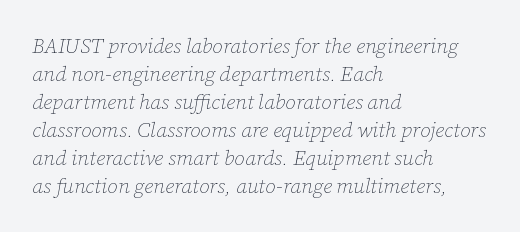
The lines are quadded left. Horizontal bands of white between lines are of average thickness. No extra tracking has been applied to these lines. You can tell it's italic because the verticals aren't actually vertical. Weight: not bold — regular or lighter.
